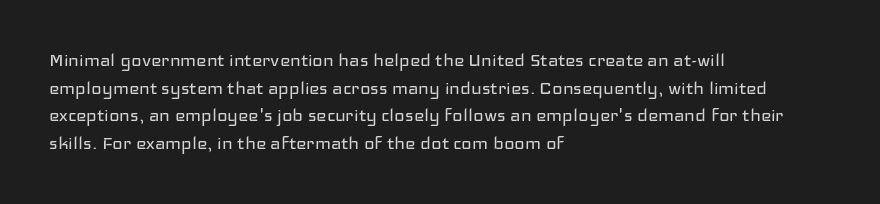
{"italic": "no", "bold": "no", "underline": "no", "align": "left", "line_spacing": "normal", "line_spacing_ratio": 1.26, "letter_spacing": "normal", "letter_spacing_em": 0.0, "glyph_px": 22}
